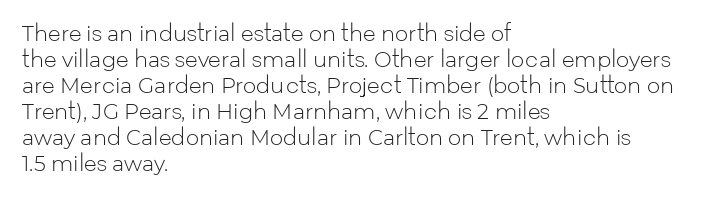
The image shows 21 px text type, upright; set left-aligned, line spacing 1.24x, normal letter spacing, not underlined.
